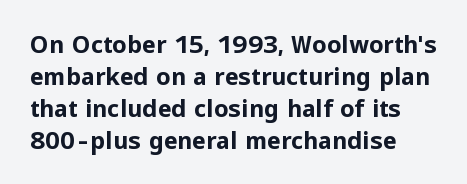
Q: Is the text bold? A: Yes.
Q: Is the text italic (slanted)? A: No, it is upright.
Q: Is the text underlined? A: No.
Q: Is the spacing between letters normal or unusually wide? A: Normal.
Q: Is the spacing between lines tight, normal or loose? A: Normal.
